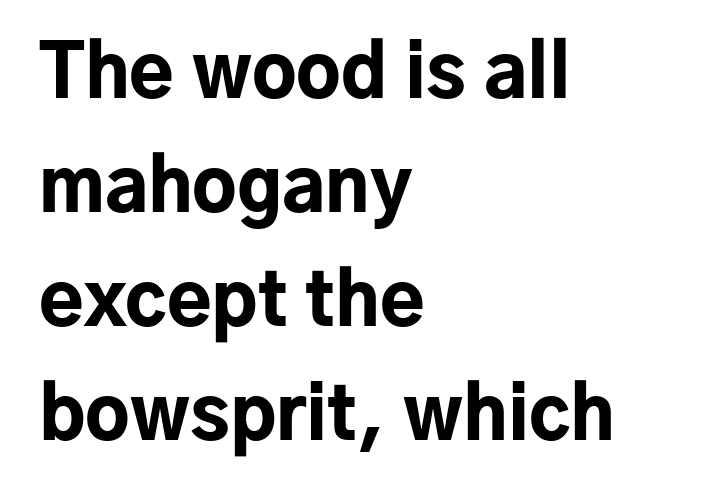
{"serif": "no", "italic": "no", "bold": "yes", "weight": "bold", "width": "normal", "stroke_contrast": "low", "x_height": "medium", "monospaced": "no", "underline": "no", "align": "left", "line_spacing": "normal", "line_spacing_ratio": 1.56, "letter_spacing": "normal", "letter_spacing_em": 0.0, "glyph_px": 73}
